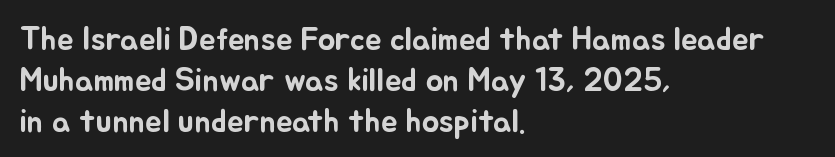
One-word summary of the alignment: left. What stands out about the letter spacing? Nothing — it is the standard amount. Normally led — the rows are evenly, conventionally spaced. You could not count columns in this text — the font is proportionally spaced. Unlike italic type, these characters show no tilt at all.
